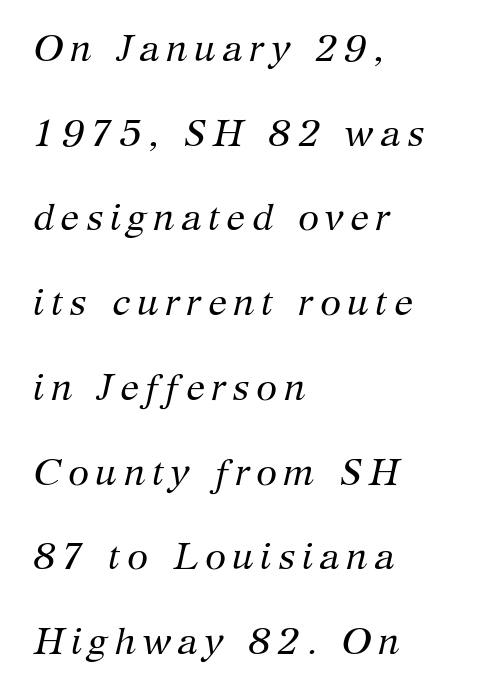
Q: Is the text bold? A: No.
Q: Is the text italic (slanted)? A: Yes, it leans right by about 12 degrees.
Q: Is the typeface a serif or a sans-serif typeface? A: Serif.
Q: Is the text underlined? A: No.
Q: How is the paragraph aligned? A: Left-aligned.
Q: Is the spacing between lines tight, normal or loose? A: Loose.
Q: Width (condensed, normal, or wide)? A: Normal.
Q: Stroke contrast? A: Medium.
Q: x-height? A: Medium.
Q: Monospaced? A: No.
